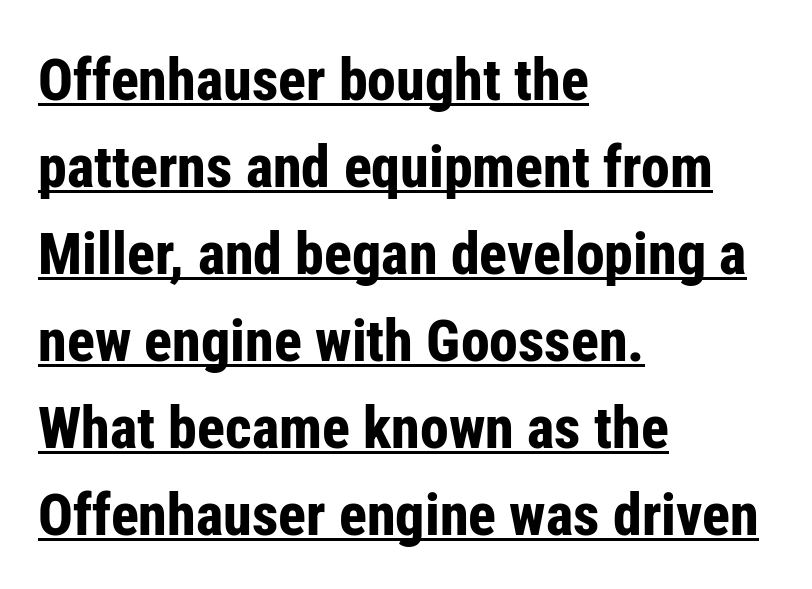
{"serif": "no", "italic": "no", "bold": "yes", "weight": "bold", "width": "condensed", "stroke_contrast": "low", "x_height": "medium", "monospaced": "no", "underline": "yes", "align": "left", "line_spacing": "normal", "line_spacing_ratio": 1.5, "letter_spacing": "normal", "letter_spacing_em": 0.0, "glyph_px": 58}
